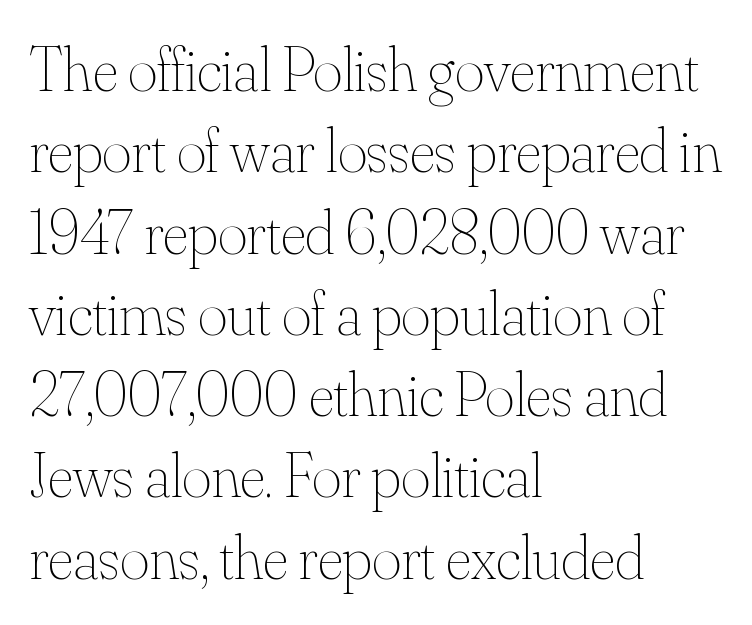
Q: Is the text bold? A: No.
Q: Is the text italic (slanted)? A: No, it is upright.
Q: Is the text underlined? A: No.
Q: How is the paragraph aligned? A: Left-aligned.
Q: Is the spacing between letters normal or unusually wide? A: Normal.
Q: Is the spacing between lines tight, normal or loose? A: Normal.
Q: Width (condensed, normal, or wide)? A: Normal.
Q: Stroke contrast? A: Medium.
Q: x-height? A: Small.
Q: Monospaced? A: No.
